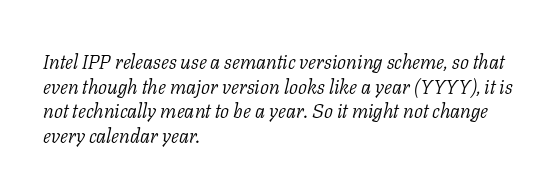
{"italic": "yes", "lean": "right", "slant_degrees": 11, "bold": "no", "underline": "no", "align": "left", "line_spacing_ratio": 1.23, "letter_spacing": "normal", "letter_spacing_em": 0.0, "glyph_px": 20}
